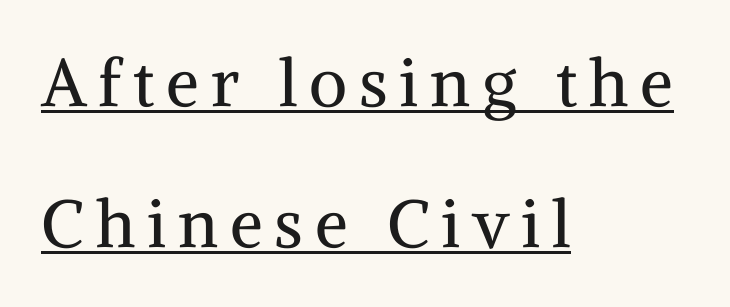
The image shows 66 px regular-weight serif type, upright; set left-aligned, loose line spacing (2.14x), underlined; medium stroke contrast and a medium x-height.
